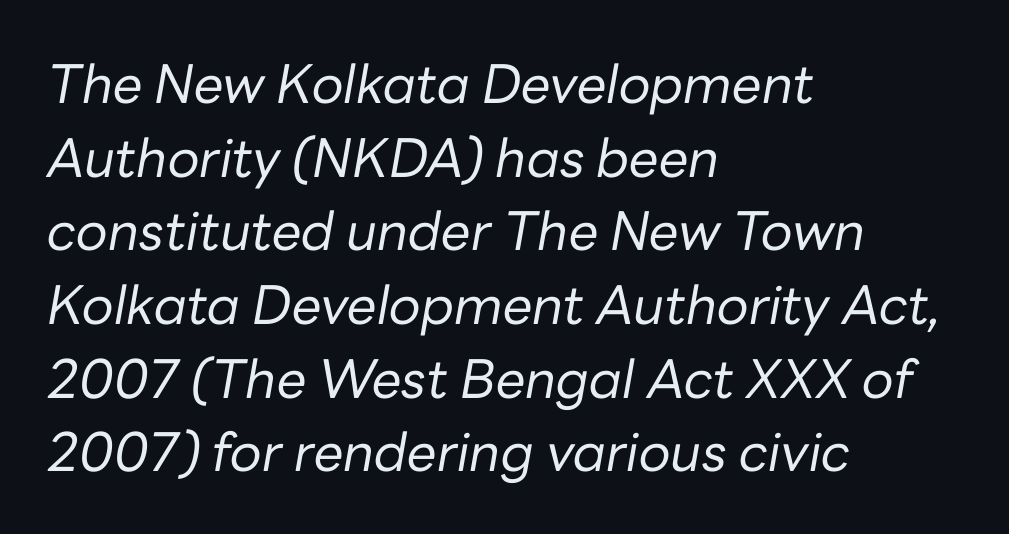
{"italic": "yes", "lean": "right", "slant_degrees": 10, "bold": "no", "weight": "regular", "width": "normal", "stroke_contrast": "low", "x_height": "medium", "monospaced": "no", "underline": "no", "align": "left", "line_spacing": "normal", "line_spacing_ratio": 1.39, "letter_spacing": "normal", "letter_spacing_em": 0.0, "glyph_px": 53}
